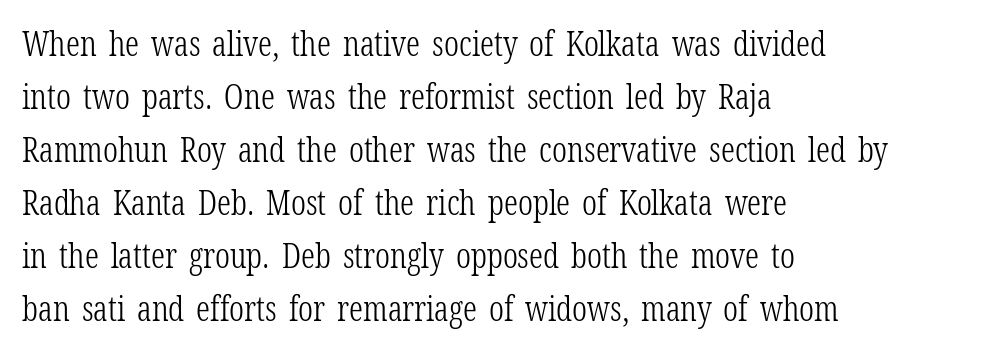
{"serif": "yes", "italic": "no", "bold": "no", "weight": "light", "width": "condensed", "stroke_contrast": "low", "x_height": "medium", "monospaced": "no", "underline": "no", "align": "left", "line_spacing": "normal", "line_spacing_ratio": 1.56, "letter_spacing": "normal", "letter_spacing_em": 0.0, "glyph_px": 34}
